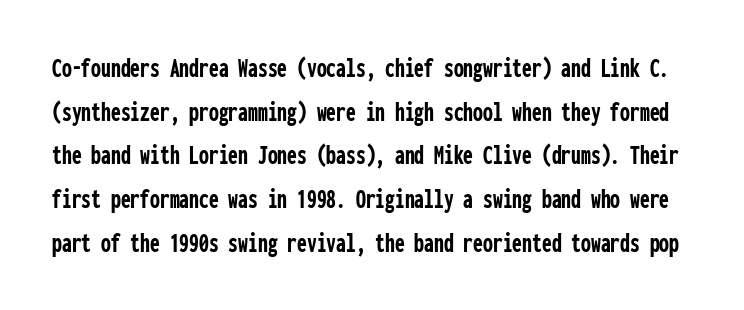
The image shows 28 px semibold, condensed sans-serif type, upright, monospaced; set normal line spacing (1.56x), normal letter spacing, not underlined; low stroke contrast and a medium x-height.
